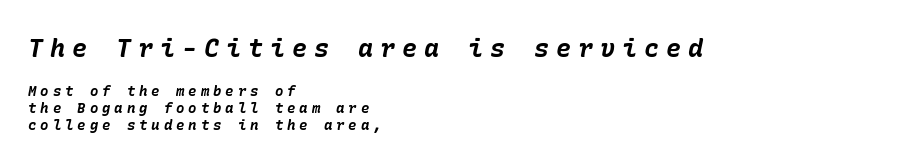
{"italic": "yes", "lean": "right", "slant_degrees": 10, "bold": "yes", "underline": "no", "align": "left", "line_spacing_ratio": 1.23, "letter_spacing": "wide", "letter_spacing_em": 0.28, "larger_block": "first", "size_ratio": 1.79, "glyph_px": 25}
